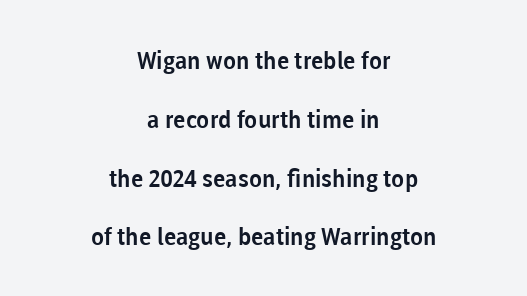
The image shows 24 px text type, upright; set centered, loose line spacing (2.45x), normal letter spacing, not underlined.
